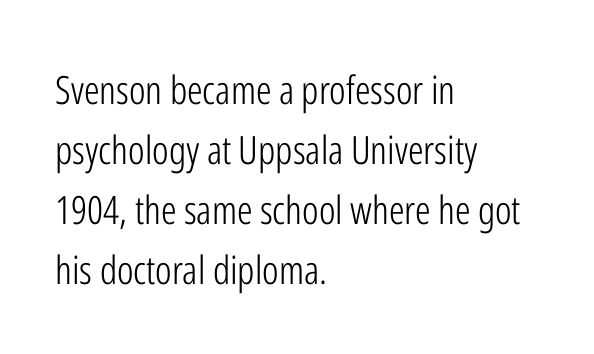
The image shows 39 px light, condensed sans-serif type, upright; set left-aligned, normal line spacing (1.54x), normal letter spacing, not underlined; low stroke contrast and a medium x-height.
